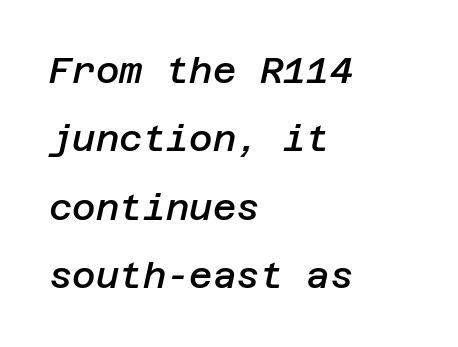
{"italic": "yes", "lean": "right", "slant_degrees": 12, "bold": "semi", "weight": "semibold", "width": "normal", "stroke_contrast": "low", "x_height": "large", "underline": "no", "align": "left", "line_spacing": "loose", "line_spacing_ratio": 1.9, "letter_spacing": "normal", "letter_spacing_em": 0.0, "glyph_px": 36}
